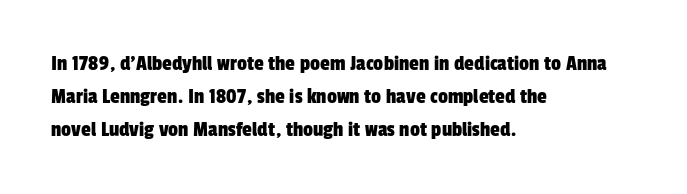
{"underline": "no", "align": "left", "line_spacing": "normal", "line_spacing_ratio": 1.51, "letter_spacing": "normal", "letter_spacing_em": 0.0, "glyph_px": 22}
